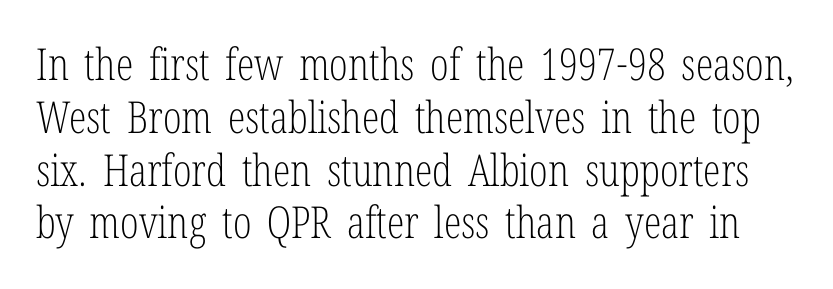
{"serif": "yes", "italic": "no", "bold": "no", "weight": "light", "width": "condensed", "stroke_contrast": "low", "x_height": "medium", "monospaced": "no", "underline": "no", "line_spacing_ratio": 1.2, "letter_spacing": "normal", "letter_spacing_em": 0.0, "glyph_px": 44}
